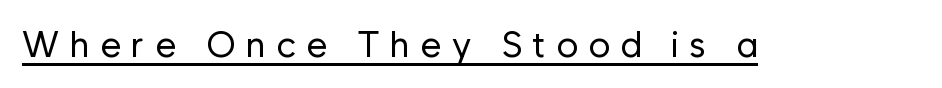
Q: Is the text bold? A: No.
Q: Is the text italic (slanted)? A: No, it is upright.
Q: Is the typeface a serif or a sans-serif typeface? A: Sans-serif.
Q: Is the text underlined? A: Yes.
Q: Is the spacing between letters normal or unusually wide? A: Unusually wide.
Q: Width (condensed, normal, or wide)? A: Normal.
Q: Stroke contrast? A: Low.
Q: x-height? A: Medium.
Q: Monospaced? A: No.
